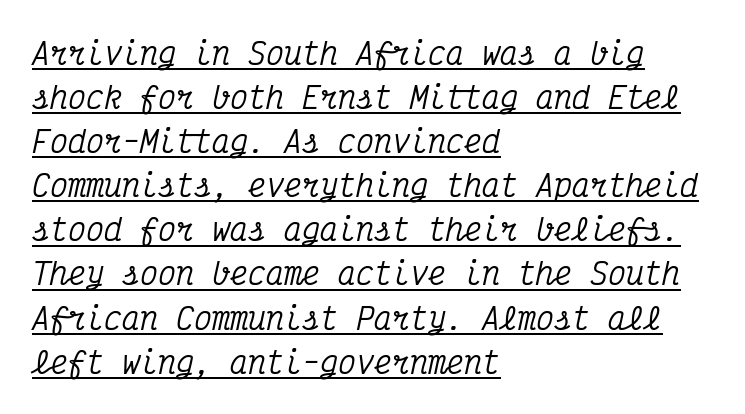
{"serif": "yes", "italic": "yes", "lean": "right", "slant_degrees": 12, "width": "condensed", "stroke_contrast": "medium", "x_height": "medium", "monospaced": "yes", "underline": "yes", "align": "left", "line_spacing": "normal", "line_spacing_ratio": 1.47, "letter_spacing": "normal", "letter_spacing_em": 0.0, "glyph_px": 30}
